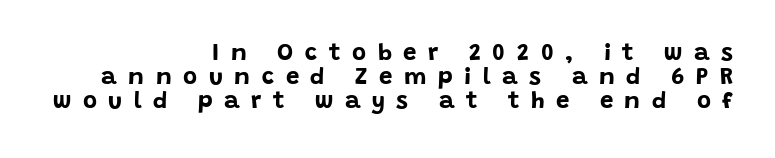
Characters follow at a spacing far wider than the type designer built in. These lines huddle together more closely than default settings would place them. The letters stand upright; this is a roman face. Lines of text with bare space underneath. This is heavy type, rendered in bold. Which margin do the lines hug? The right one — the left edge is uneven.
